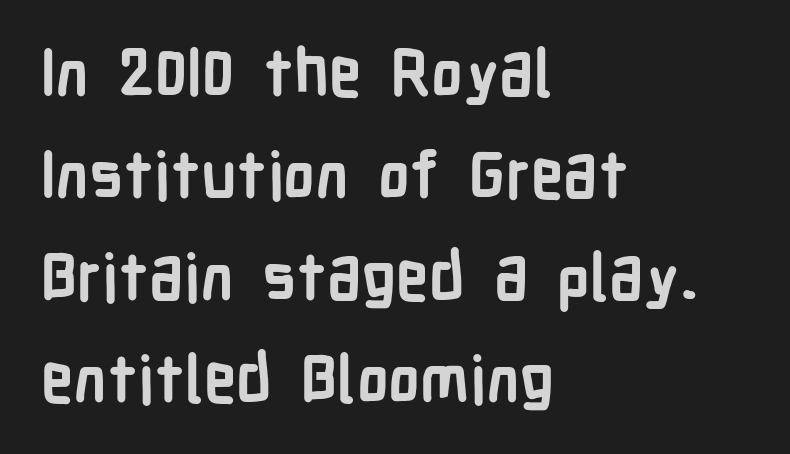
Q: Is the text bold? A: Yes.
Q: Is the text italic (slanted)? A: No, it is upright.
Q: Is the typeface a serif or a sans-serif typeface? A: Sans-serif.
Q: Is the text underlined? A: No.
Q: How is the paragraph aligned? A: Left-aligned.
Q: Is the spacing between letters normal or unusually wide? A: Normal.
Q: Is the spacing between lines tight, normal or loose? A: Normal.
Q: Width (condensed, normal, or wide)? A: Condensed.
Q: Stroke contrast? A: Low.
Q: x-height? A: Medium.
Q: Monospaced? A: No.
